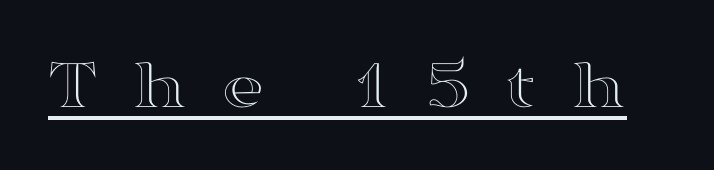
{"italic": "no", "width": "wide", "x_height": "medium", "monospaced": "no", "underline": "yes", "letter_spacing": "wide", "letter_spacing_em": 0.46, "glyph_px": 73}
